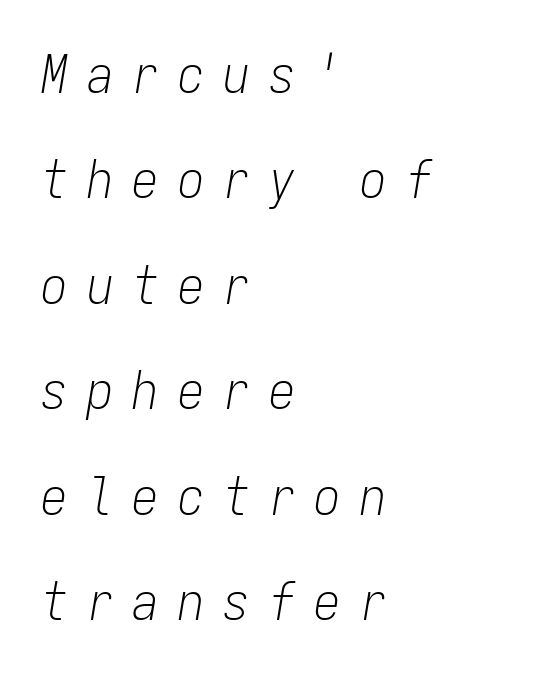
The image shows 53 px light, condensed type, italic (leaning right), monospaced; set left-aligned, loose line spacing (1.99x), unusually wide letter spacing (+0.36 em), not underlined; low stroke contrast and a medium x-height.
